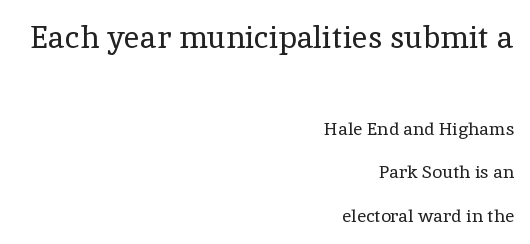
The image shows 31 px regular-weight serif type, upright; set right-aligned, loose line spacing (2.42x), normal letter spacing, not underlined; the first (top) block is 1.72x larger; a medium x-height.
